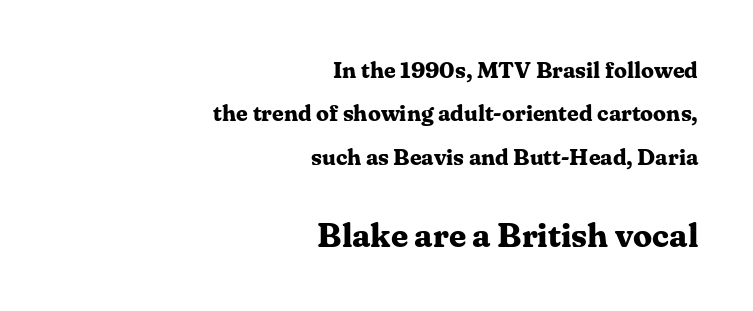
Q: Is the text bold? A: Yes.
Q: Is the text italic (slanted)? A: No, it is upright.
Q: Is the typeface a serif or a sans-serif typeface? A: Serif.
Q: Is the text underlined? A: No.
Q: How is the paragraph aligned? A: Right-aligned.
Q: Is the spacing between letters normal or unusually wide? A: Normal.
Q: Which block of text is set in a larger size, the first (top) or the second (bottom)? A: The second (bottom) one.
Q: Width (condensed, normal, or wide)? A: Normal.
Q: Stroke contrast? A: Medium.
Q: x-height? A: Medium.
Q: Monospaced? A: No.
